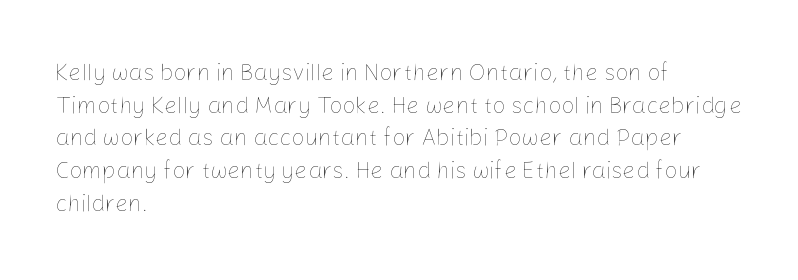
The image shows 23 px text type, upright; set left-aligned, normal line spacing (1.42x), normal letter spacing, not underlined.
